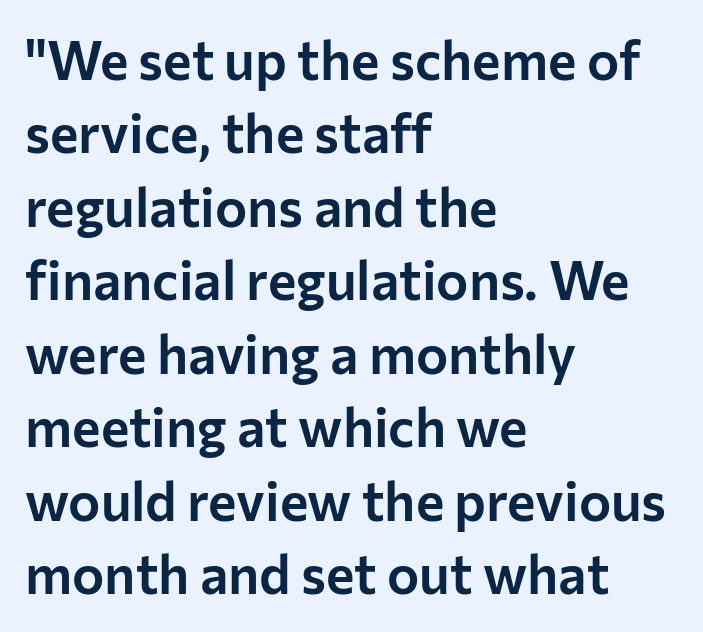
{"serif": "no", "italic": "no", "width": "normal", "stroke_contrast": "low", "x_height": "medium", "monospaced": "no", "underline": "no", "align": "left", "line_spacing": "normal", "line_spacing_ratio": 1.36, "letter_spacing": "normal", "letter_spacing_em": 0.0, "glyph_px": 54}
